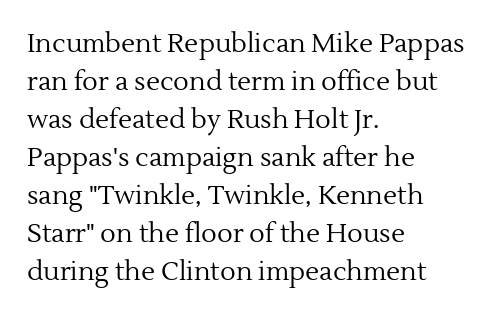
Q: Is the text bold? A: No.
Q: Is the text italic (slanted)? A: No, it is upright.
Q: Is the text underlined? A: No.
Q: How is the paragraph aligned? A: Left-aligned.
Q: Is the spacing between letters normal or unusually wide? A: Normal.
Q: Is the spacing between lines tight, normal or loose? A: Normal.
